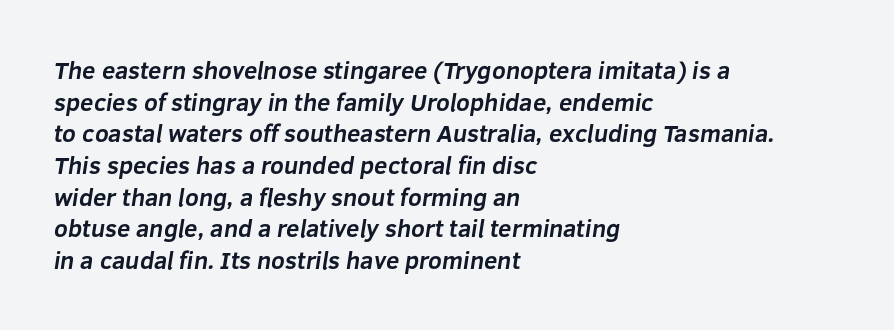
Underlining? Definitely not there. Evenly set lines give the paragraph a standard silhouette. Each line starts at the same left margin while the right side varies. The letters are bold, with thick, heavy strokes. Short note: letters normally spaced.
